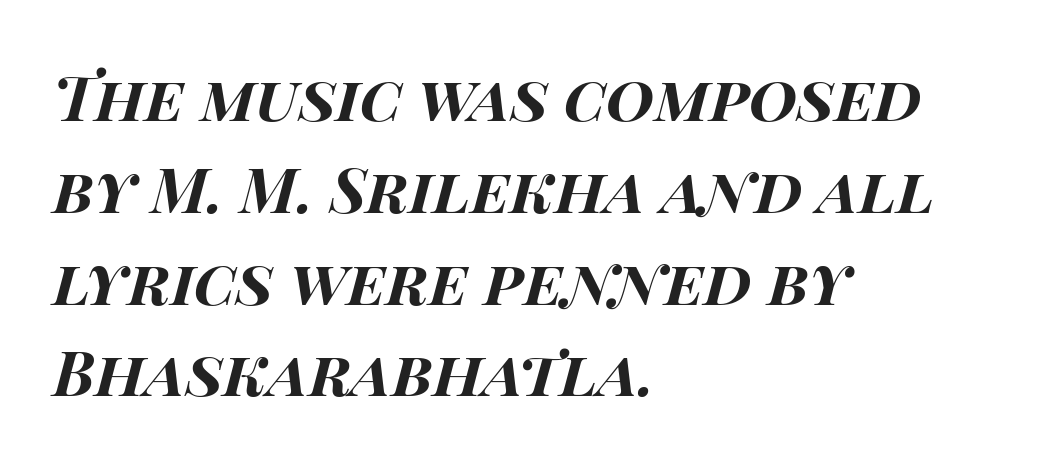
Compared with a centered layout, this one pins lines to the left instead. The passage shown is not underscored anywhere. Does the lettering tilt? It does — this is italic. This sample uses plain, unmodified letter spacing. Varying glyph widths throughout — classic text-font behaviour. Every letter is thick-stroked: bold, no question.
